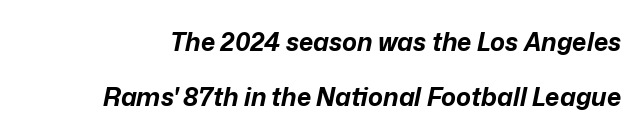
{"italic": "yes", "lean": "right", "slant_degrees": 12, "bold": "yes", "underline": "no", "line_spacing": "loose", "line_spacing_ratio": 2.21, "letter_spacing": "normal", "letter_spacing_em": 0.0, "glyph_px": 25}
